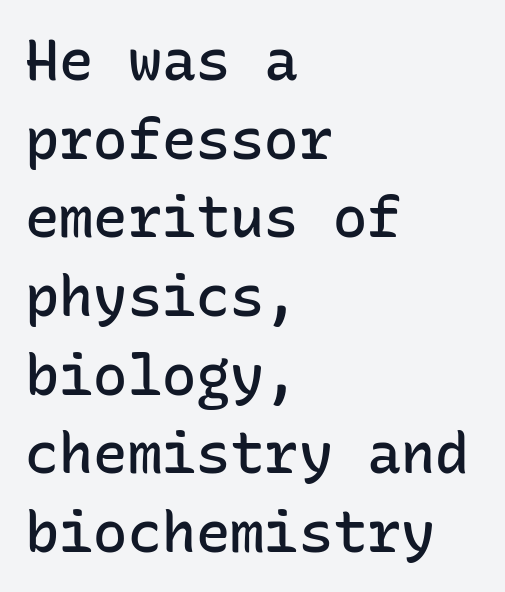
{"serif": "no", "italic": "no", "bold": "semi", "weight": "semibold", "width": "normal", "stroke_contrast": "low", "x_height": "medium", "monospaced": "yes", "underline": "no", "align": "left", "line_spacing": "normal", "line_spacing_ratio": 1.38, "letter_spacing": "normal", "letter_spacing_em": 0.0, "glyph_px": 57}
